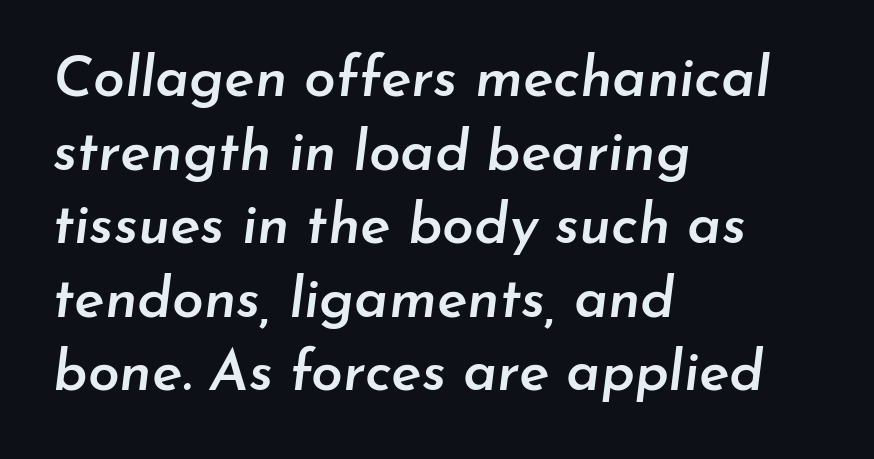
Spacing verdict: proportional, widths tailored to each character. Emphasis by weight is partial: semibold. Line spacing here is normal. Is the type slanted? Yes — the strokes lean at a clear angle.
